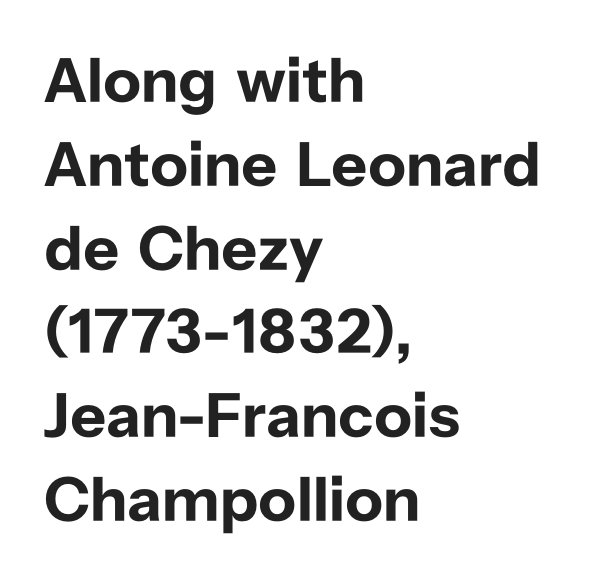
The horizontal fit of the characters is conventional and even. The letters carry no serifs — their stems end cleanly without finishing strokes. Bare-footed words on every line. A typesetter would call this proportional, since set widths differ per character.
